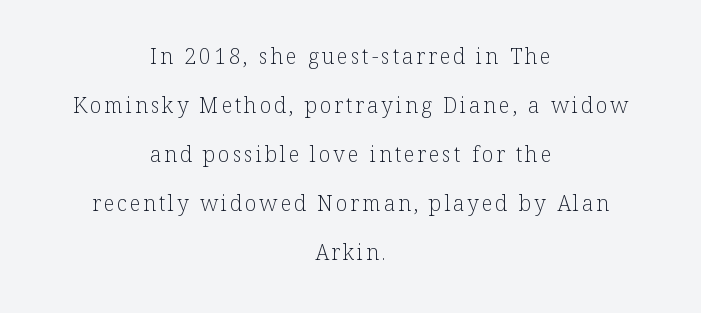
Q: Is the text bold? A: No.
Q: Is the text italic (slanted)? A: No, it is upright.
Q: Is the text underlined? A: No.
Q: How is the paragraph aligned? A: Centered.
Q: Is the spacing between lines tight, normal or loose? A: Loose.
